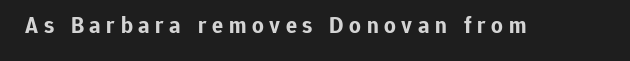
Q: Is the text bold? A: Yes.
Q: Is the text italic (slanted)? A: No, it is upright.
Q: Is the text underlined? A: No.
Q: Is the spacing between letters normal or unusually wide? A: Unusually wide.
